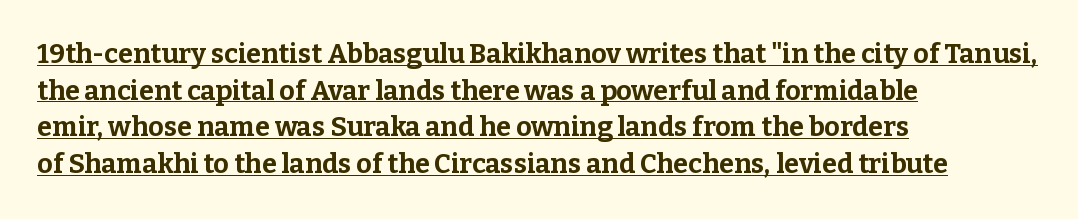
The image shows 27 px bold type, upright; set left-aligned, normal line spacing (1.36x), normal letter spacing, underlined.
